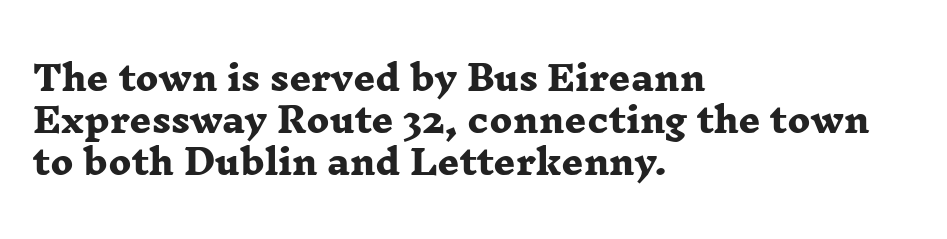
The image shows 34 px heavy, wide serif type; set left-aligned, line spacing 1.24x, normal letter spacing, not underlined; low stroke contrast and a medium x-height.
